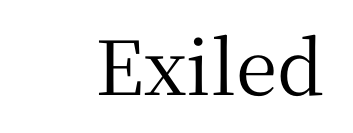
{"serif": "yes", "italic": "no", "width": "normal", "stroke_contrast": "medium", "x_height": "medium", "monospaced": "no", "underline": "no", "letter_spacing": "normal", "letter_spacing_em": 0.0, "glyph_px": 75}
